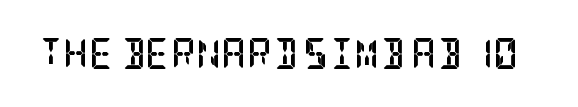
Q: Is the text bold? A: Yes.
Q: Is the text italic (slanted)? A: No, it is upright.
Q: Is the typeface a serif or a sans-serif typeface? A: Serif.
Q: Is the text underlined? A: No.
Q: Is the spacing between letters normal or unusually wide? A: Normal.
Q: Width (condensed, normal, or wide)? A: Condensed.
Q: Stroke contrast? A: Low.
Q: x-height? A: Large.
